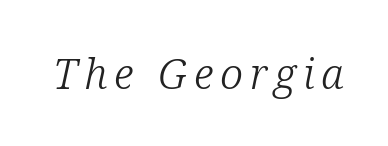
{"serif": "yes", "italic": "yes", "lean": "right", "slant_degrees": 12, "bold": "no", "weight": "light", "width": "normal", "stroke_contrast": "low", "x_height": "medium", "monospaced": "no", "underline": "no", "glyph_px": 42}
